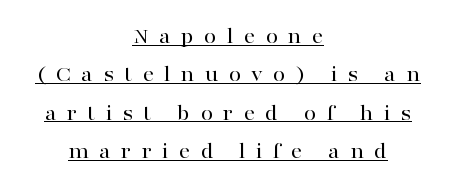
The image shows 22 px text type, upright; set centered, line spacing 1.74x, unusually wide letter spacing (+0.47 em), underlined.
